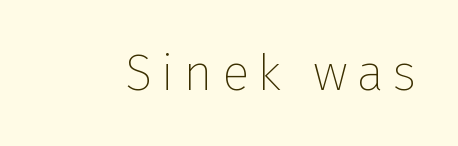
A quiet, ordinary-to-light weight characterises the typeface. Regarding serifs, this sample does without them. Spacing verdict: proportional, widths tailored to each character. This sample uses an upright cut, with every glyph sitting square on the baseline.
